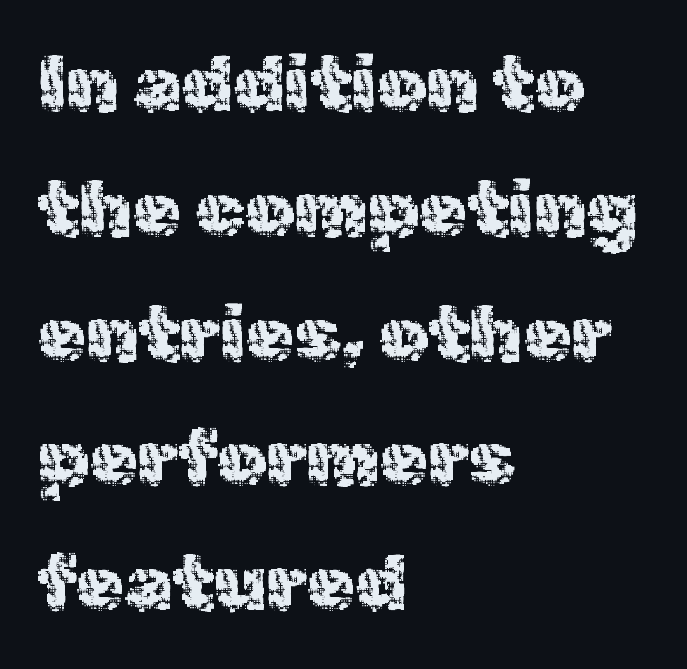
The image shows 78 px sans-serif type, upright; set left-aligned, normal line spacing (1.6x), normal letter spacing, not underlined; a medium x-height.
